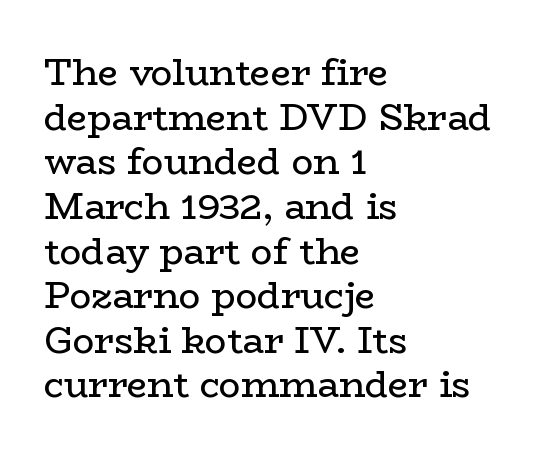
Yep, those are serifs on the letters. Nothing unusual about the tracking: characters are spaced as the font intends. The zone under the glyphs is completely vacant. These lines stack with their left ends in a neat column. The face used here is proportionally spaced, like ordinary book or web type. Weight: not bold — regular or lighter.
